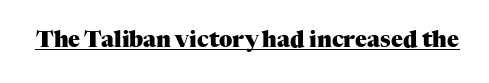
{"italic": "no", "bold": "yes", "underline": "yes", "letter_spacing": "normal", "letter_spacing_em": 0.0, "glyph_px": 22}
